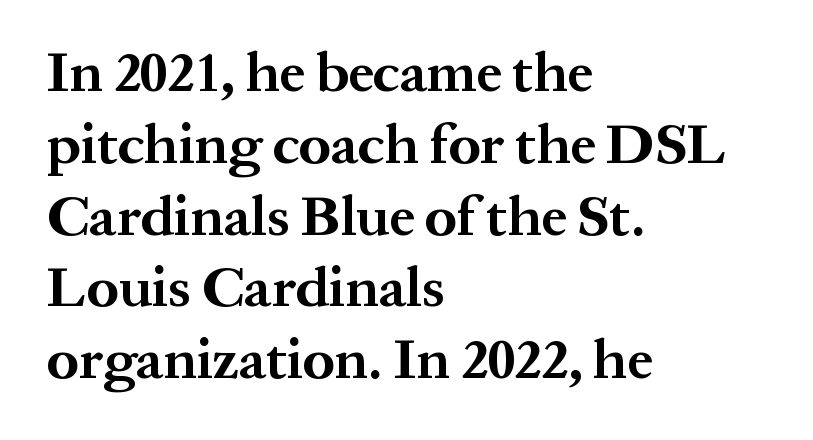
The image shows 57 px bold serif type, upright; set left-aligned, normal line spacing (1.26x), normal letter spacing, not underlined; medium stroke contrast and a medium x-height.
